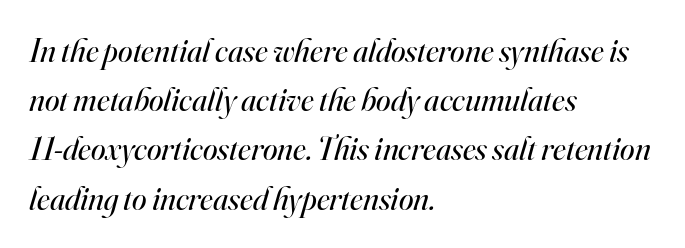
{"serif": "yes", "italic": "yes", "lean": "right", "slant_degrees": 16, "bold": "no", "weight": "regular", "width": "normal", "stroke_contrast": "high", "x_height": "small", "monospaced": "no", "underline": "no", "align": "left", "line_spacing": "normal", "line_spacing_ratio": 1.49, "letter_spacing": "normal", "letter_spacing_em": 0.0, "glyph_px": 33}
